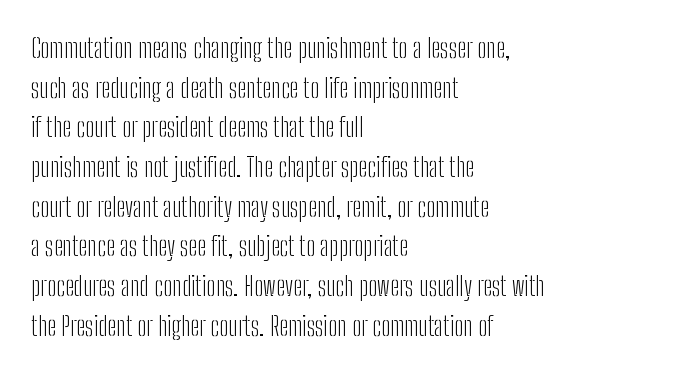
Notice how descenders clear the ascenders below comfortably — that's standard leading. Inter-character spacing is left at the font's built-in metrics. Bare-footed words on every line. The strokes are not fattened; the text isn't bold. A student would call this left alignment; a typographer would say flush left, rag right.
